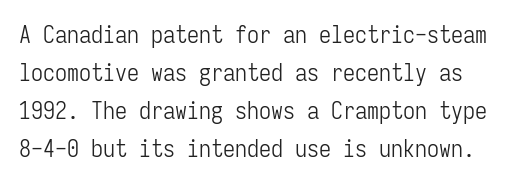
{"italic": "no", "bold": "no", "underline": "no", "line_spacing": "normal", "line_spacing_ratio": 1.58, "letter_spacing": "normal", "letter_spacing_em": 0.0, "glyph_px": 24}
